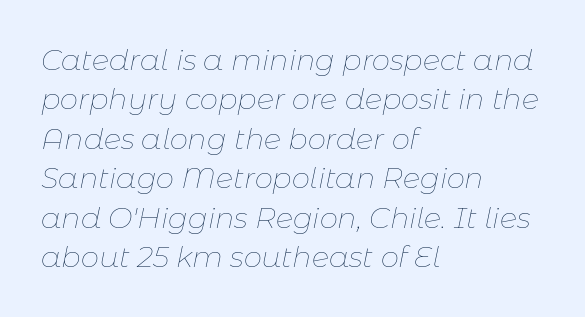
{"italic": "yes", "lean": "right", "slant_degrees": 11, "bold": "no", "weight": "thin", "width": "normal", "stroke_contrast": "low", "x_height": "medium", "monospaced": "no", "underline": "no", "align": "left", "line_spacing": "normal", "line_spacing_ratio": 1.36, "letter_spacing": "normal", "letter_spacing_em": 0.0, "glyph_px": 29}
